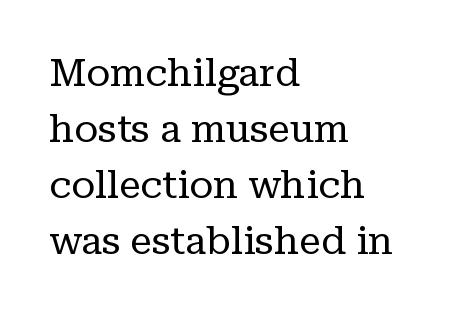
The image shows 39 px regular-weight serif type, upright; set left-aligned, normal line spacing (1.44x), normal letter spacing, not underlined; low stroke contrast and a medium x-height.
